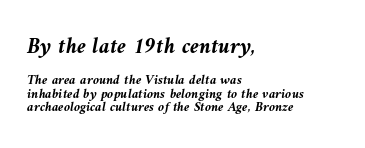
{"italic": "yes", "lean": "left", "slant_degrees": 10, "bold": "yes", "underline": "no", "align": "left", "line_spacing": "tight", "line_spacing_ratio": 0.98, "letter_spacing": "normal", "letter_spacing_em": 0.0, "larger_block": "first", "size_ratio": 1.64, "glyph_px": 23}
